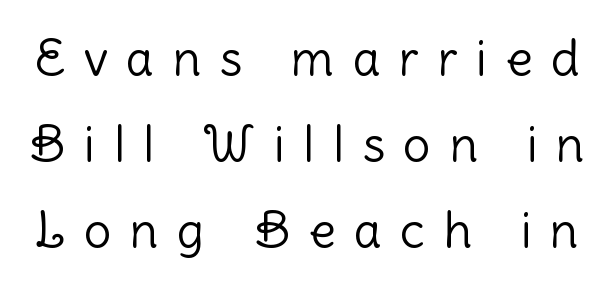
The image shows 49 px light sans-serif type, upright; set line spacing 1.76x, unusually wide letter spacing (+0.38 em), not underlined; low stroke contrast and a medium x-height.
